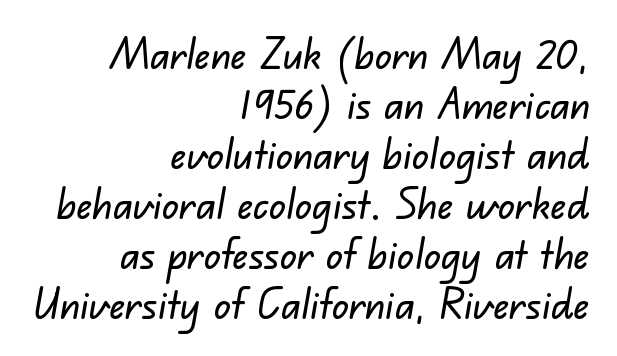
{"serif": "no", "width": "normal", "stroke_contrast": "low", "x_height": "small", "monospaced": "no", "underline": "no", "align": "right", "line_spacing_ratio": 1.19, "letter_spacing": "normal", "letter_spacing_em": 0.0, "glyph_px": 42}
